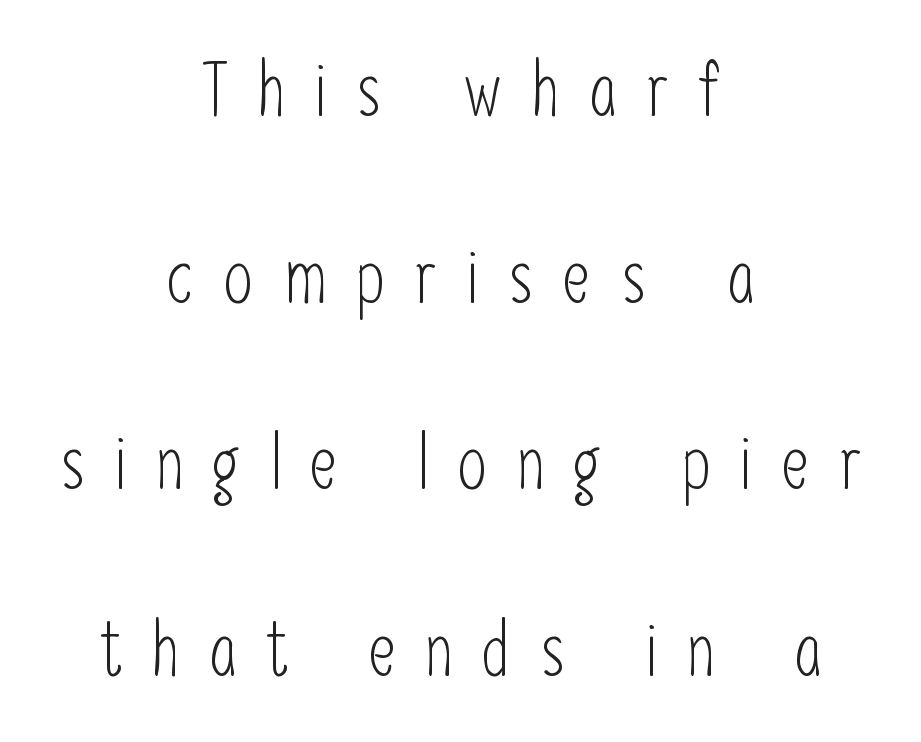
Horizontally, the lines are justified to the midpoint only. The tracking jumps out immediately: characters are airy and widely separated. Is this a fixed-width face? No — the glyphs have proportional, varying widths. These lines stand farther apart than default settings would place them. I'd call this a sans setting — the letters go barefoot. Descenders hang freely into open space.
